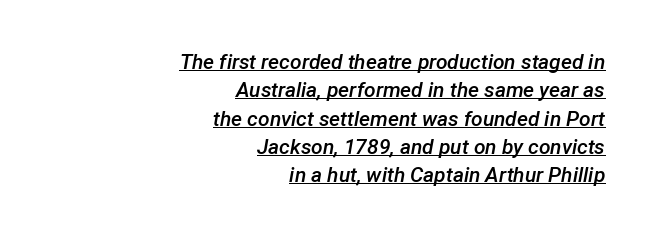
The image shows 21 px text type, italic (leaning right); set right-aligned, normal line spacing (1.35x), normal letter spacing, underlined.
